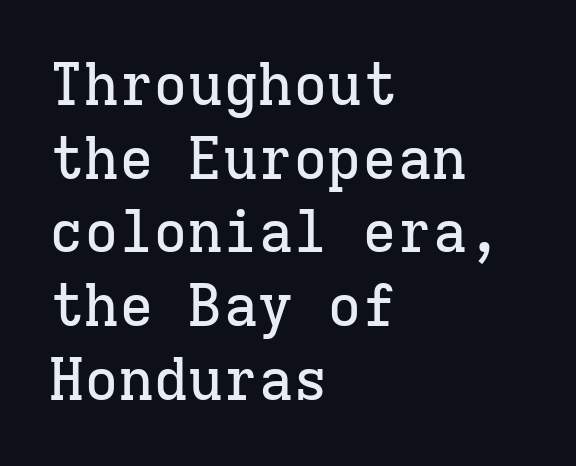
{"serif": "yes", "italic": "no", "width": "normal", "stroke_contrast": "low", "x_height": "medium", "monospaced": "yes", "underline": "no", "align": "left", "line_spacing": "normal", "line_spacing_ratio": 1.27, "letter_spacing": "normal", "letter_spacing_em": 0.0, "glyph_px": 58}
